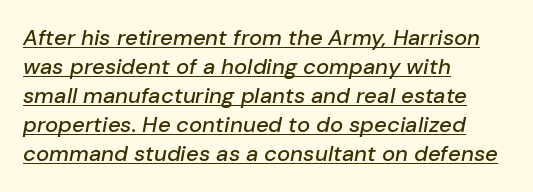
{"italic": "yes", "lean": "right", "slant_degrees": 10, "underline": "yes", "align": "left", "line_spacing": "normal", "line_spacing_ratio": 1.32, "letter_spacing": "normal", "letter_spacing_em": 0.0, "glyph_px": 22}
